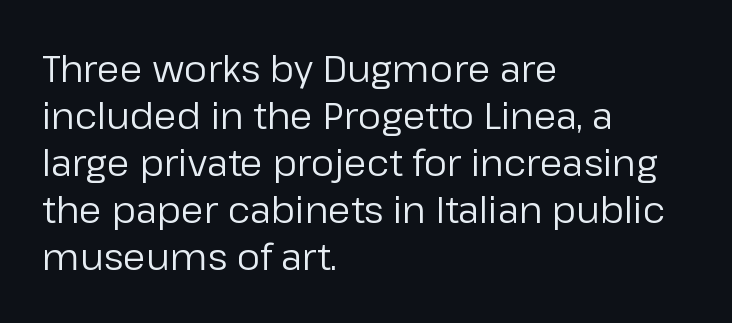
The passage shown is typed in a proportional face where columns would drift. Notice how the stems are strictly vertical — no italics here. The foot of each line stays bare and open. The font is comparable to plain body text, perhaps lighter.
